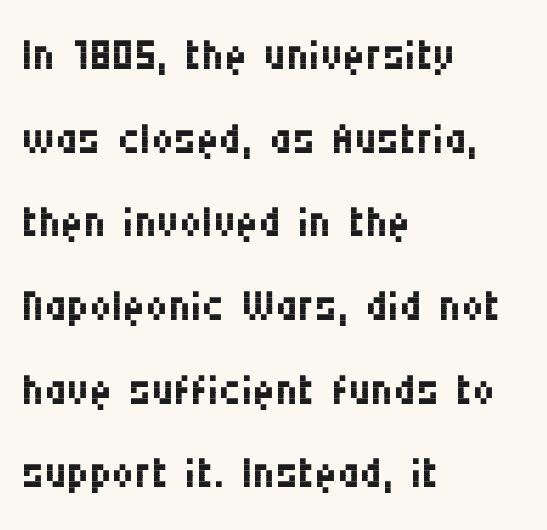
{"serif": "no", "italic": "no", "bold": "no", "weight": "regular", "width": "condensed", "stroke_contrast": "medium", "x_height": "large", "monospaced": "no", "underline": "no", "align": "left", "line_spacing": "normal", "line_spacing_ratio": 1.35, "letter_spacing": "normal", "letter_spacing_em": 0.0, "glyph_px": 62}
